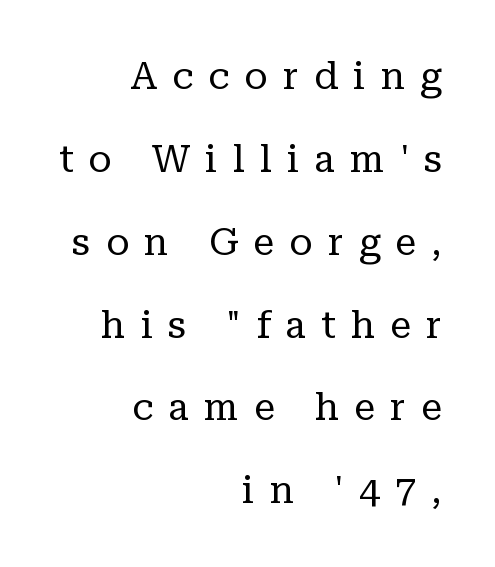
{"serif": "yes", "italic": "no", "bold": "no", "weight": "regular", "width": "normal", "stroke_contrast": "low", "x_height": "medium", "monospaced": "no", "underline": "no", "align": "right", "line_spacing": "loose", "line_spacing_ratio": 2.18, "letter_spacing": "wide", "letter_spacing_em": 0.4, "glyph_px": 38}
